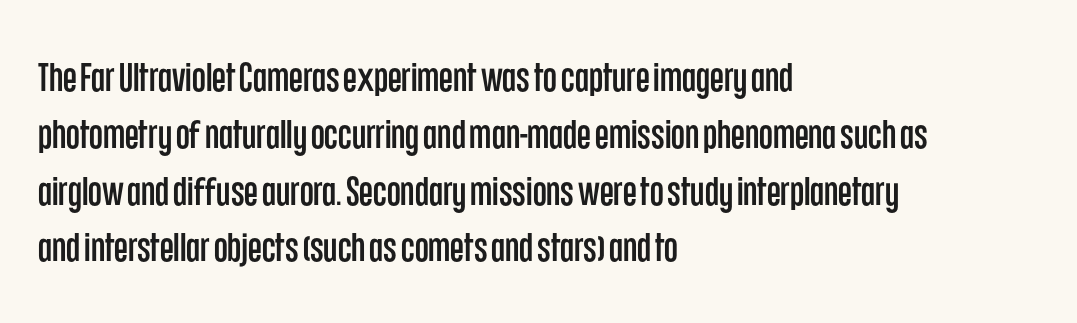
{"serif": "no", "italic": "no", "width": "condensed", "stroke_contrast": "low", "x_height": "large", "monospaced": "no", "underline": "no", "align": "left", "line_spacing": "normal", "line_spacing_ratio": 1.42, "letter_spacing": "normal", "letter_spacing_em": 0.0, "glyph_px": 40}
